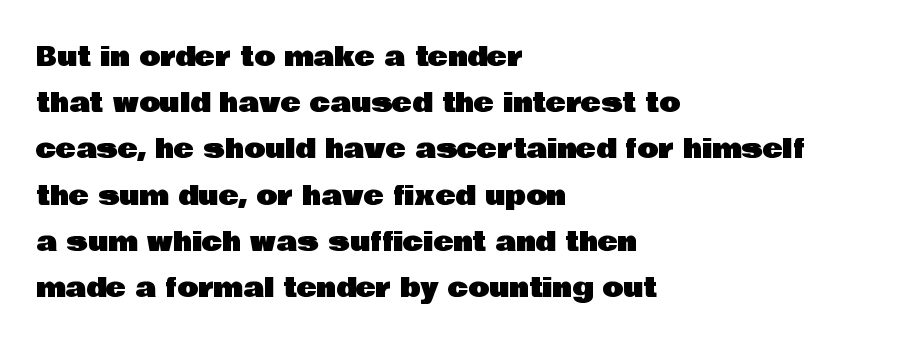
Q: Is the text italic (slanted)? A: No, it is upright.
Q: Is the text underlined? A: No.
Q: How is the paragraph aligned? A: Left-aligned.
Q: Is the spacing between letters normal or unusually wide? A: Normal.
